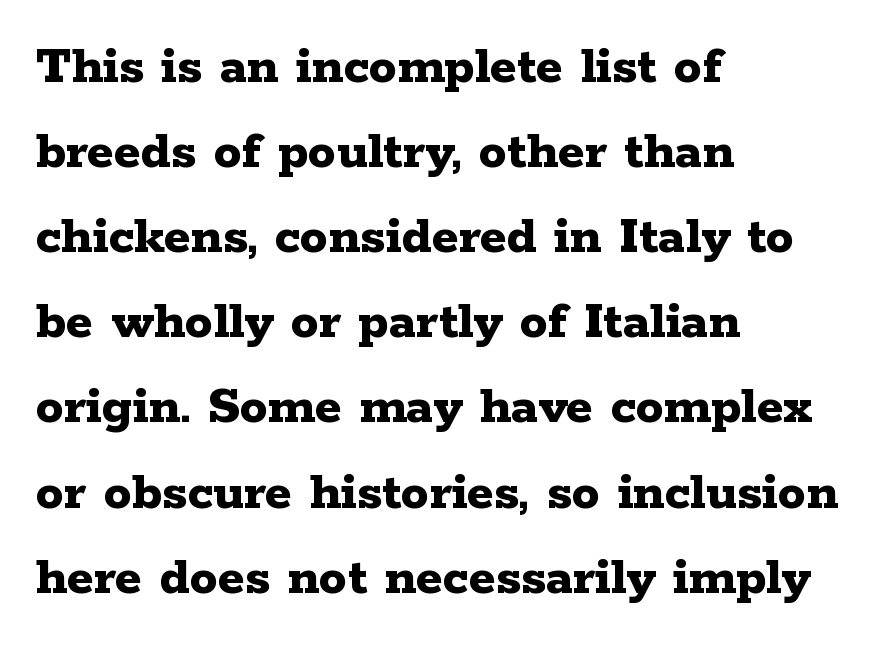
The rendering anchors every line to the left-hand side. Think of a printed novel: that variable character pitch is what you see here. A serif font was chosen for this passage. Inter-character spacing is left at the font's built-in metrics. The leading is moderate, giving the passage an even texture. The words here are not underlined.
